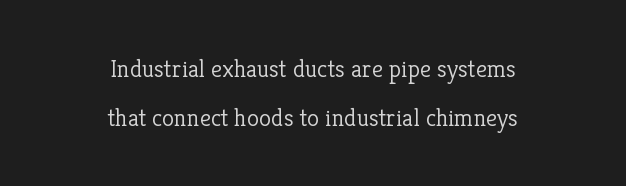
{"italic": "no", "bold": "no", "underline": "no", "align": "center", "line_spacing": "loose", "line_spacing_ratio": 1.95, "letter_spacing": "normal", "letter_spacing_em": 0.0, "glyph_px": 25}
